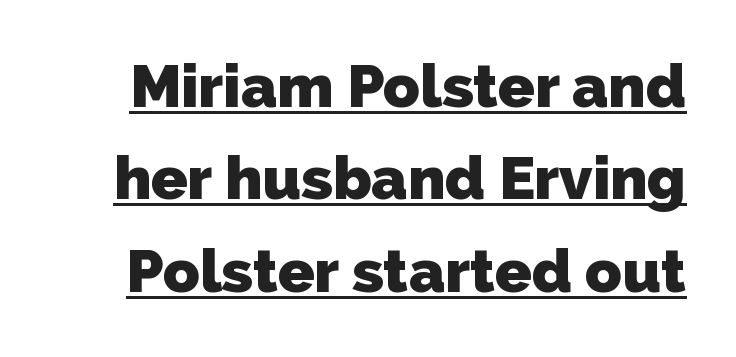
The tracking reads as untouched default to a designer's eye. The passage shown is typed in a proportional face where columns would drift. In terms of leading, this rendering sits right in the middle. The text was rendered using a sans face with plain stroke endings. The strokes are fattened all the way to bold.
